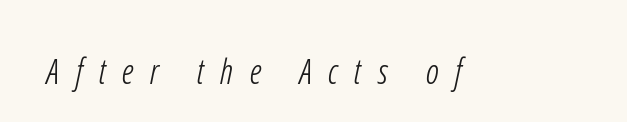
{"serif": "no", "bold": "no", "weight": "light", "width": "condensed", "stroke_contrast": "low", "x_height": "medium", "monospaced": "no", "underline": "no", "letter_spacing": "wide", "letter_spacing_em": 0.48, "glyph_px": 34}
